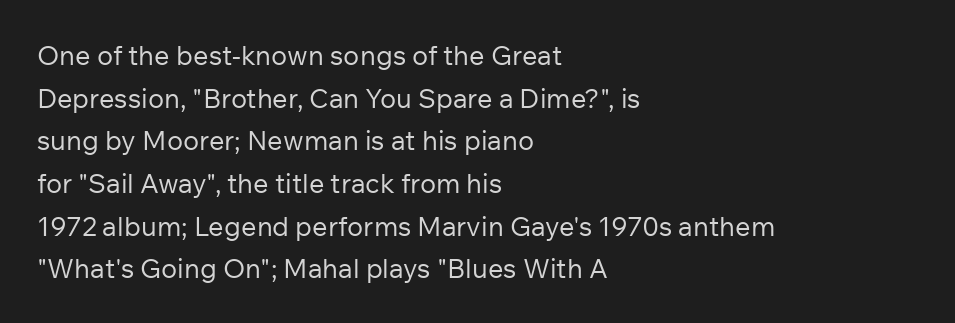
The ragged edge is on the right, which tells us the setting is flush left. Vertical strokes here are truly vertical. Heaviness? Minimal to ordinary, like unemphasized prose. Lines of text with bare space underneath.
